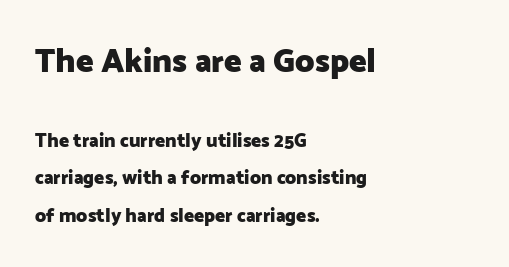
Q: Is the text bold? A: Yes.
Q: Is the text italic (slanted)? A: No, it is upright.
Q: Is the typeface a serif or a sans-serif typeface? A: Sans-serif.
Q: Is the text underlined? A: No.
Q: How is the paragraph aligned? A: Left-aligned.
Q: Is the spacing between letters normal or unusually wide? A: Normal.
Q: Is the spacing between lines tight, normal or loose? A: Loose.
Q: Which block of text is set in a larger size, the first (top) or the second (bottom)? A: The first (top) one.
Q: Width (condensed, normal, or wide)? A: Normal.
Q: Stroke contrast? A: Low.
Q: x-height? A: Medium.
Q: Monospaced? A: No.
